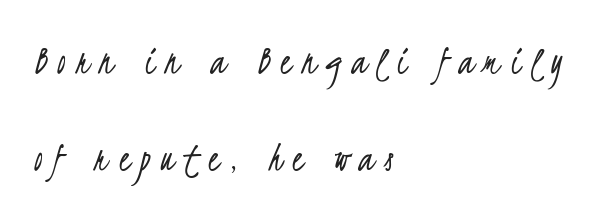
The image shows 43 px light, condensed sans-serif type; set left-aligned, loose line spacing (2.26x), unusually wide letter spacing (+0.25 em), not underlined; low stroke contrast and a small x-height.
